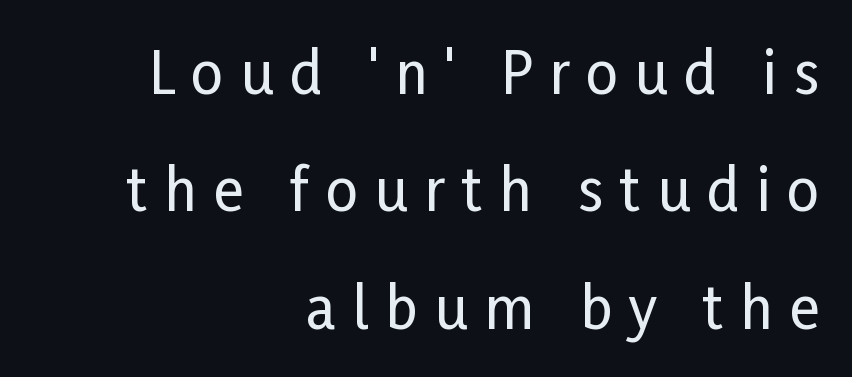
The image shows 57 px condensed sans-serif type, upright; set right-aligned, loose line spacing (2.06x), unusually wide letter spacing (+0.29 em), not underlined; low stroke contrast and a medium x-height.
